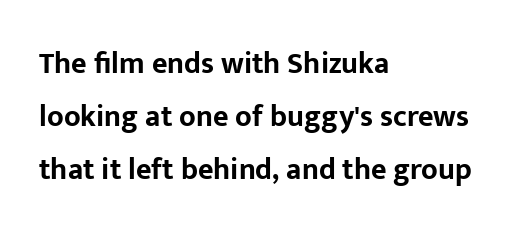
Q: Is the text bold? A: Yes.
Q: Is the text italic (slanted)? A: No, it is upright.
Q: Is the typeface a serif or a sans-serif typeface? A: Sans-serif.
Q: Is the text underlined? A: No.
Q: How is the paragraph aligned? A: Left-aligned.
Q: Is the spacing between letters normal or unusually wide? A: Normal.
Q: Width (condensed, normal, or wide)? A: Normal.
Q: Stroke contrast? A: Low.
Q: x-height? A: Medium.
Q: Monospaced? A: No.
